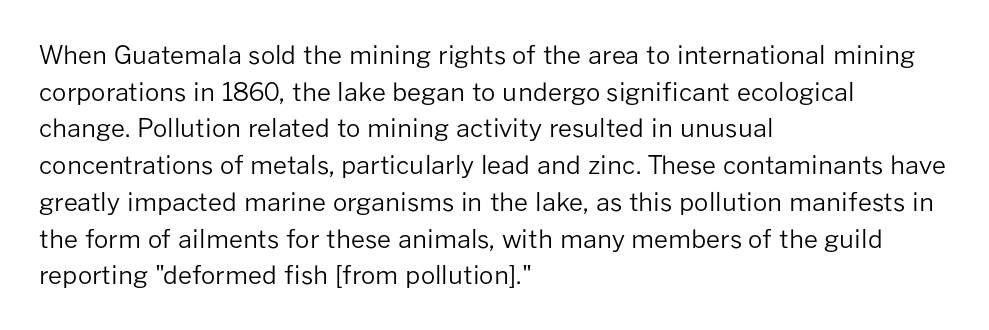
The image shows 25 px text type, upright; set left-aligned, normal line spacing (1.47x), normal letter spacing, not underlined.
